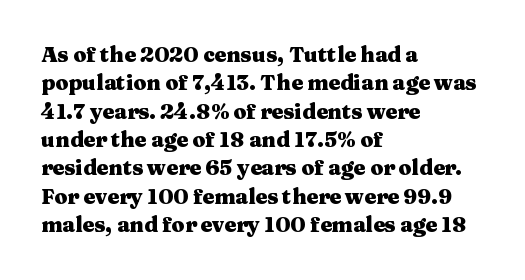
The lines in this sample share a left origin and differ only in where they stop. The block of text has a typical density, with ordinary space between rows. Posture: upright roman. The characters look thick and weighty, a clear bold. Letters rest on an invisible, unmarked baseline. There is no visible air inserted between adjacent glyphs.
